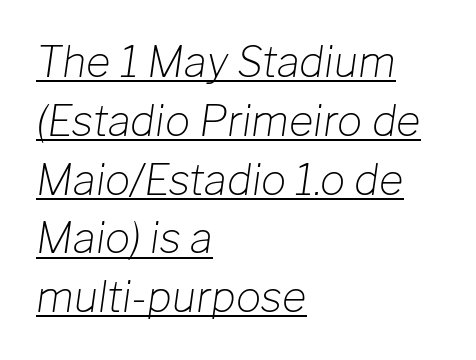
The image shows 42 px light type, italic (leaning right); set left-aligned, normal line spacing (1.4x), normal letter spacing, underlined; low stroke contrast and a medium x-height.
